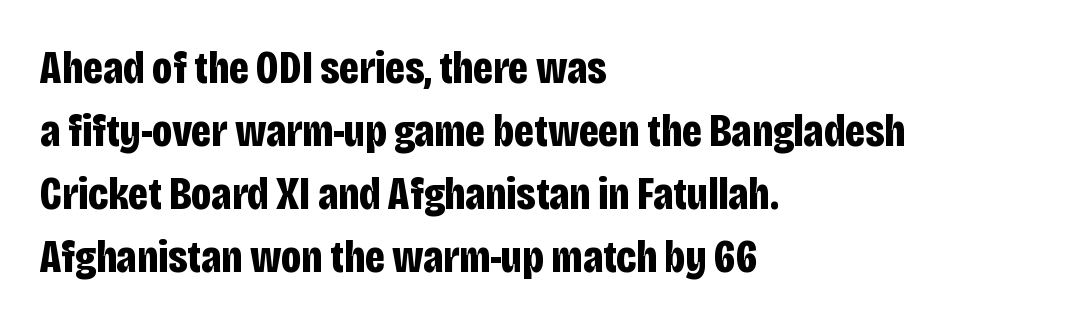
The image shows 46 px bold, condensed sans-serif type, upright; set left-aligned, normal line spacing (1.37x), normal letter spacing, not underlined; low stroke contrast and a large x-height.
